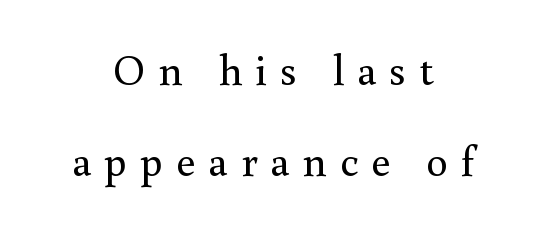
{"serif": "yes", "italic": "no", "bold": "no", "weight": "regular", "width": "normal", "x_height": "small", "monospaced": "no", "underline": "no", "align": "center", "line_spacing": "loose", "line_spacing_ratio": 2.11, "letter_spacing": "wide", "letter_spacing_em": 0.3, "glyph_px": 43}
